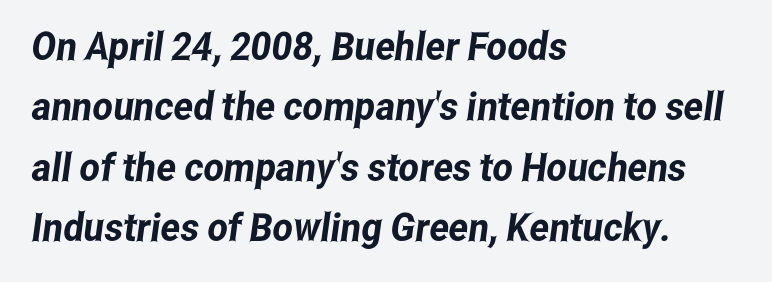
The image shows 39 px condensed sans-serif type; set left-aligned, normal line spacing (1.55x), normal letter spacing, not underlined; low stroke contrast and a medium x-height.
